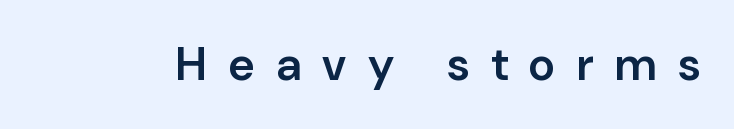
Q: Is the text bold? A: Semi-bold.
Q: Is the text italic (slanted)? A: No, it is upright.
Q: Is the typeface a serif or a sans-serif typeface? A: Sans-serif.
Q: Is the text underlined? A: No.
Q: Is the spacing between letters normal or unusually wide? A: Unusually wide.
Q: Width (condensed, normal, or wide)? A: Normal.
Q: Stroke contrast? A: Low.
Q: x-height? A: Medium.
Q: Monospaced? A: No.
